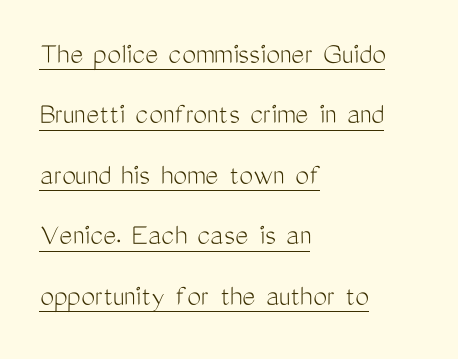
Q: Is the text bold? A: No.
Q: Is the text italic (slanted)? A: No, it is upright.
Q: Is the typeface a serif or a sans-serif typeface? A: Sans-serif.
Q: Is the text underlined? A: Yes.
Q: How is the paragraph aligned? A: Left-aligned.
Q: Is the spacing between letters normal or unusually wide? A: Normal.
Q: Is the spacing between lines tight, normal or loose? A: Loose.
Q: Width (condensed, normal, or wide)? A: Condensed.
Q: Stroke contrast? A: Medium.
Q: x-height? A: Medium.
Q: Monospaced? A: No.
